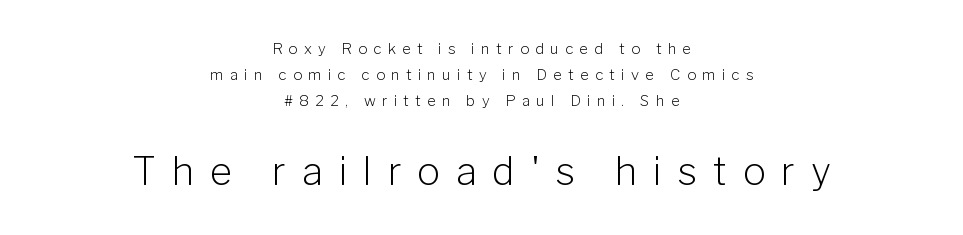
Q: Is the text bold? A: No.
Q: Is the text italic (slanted)? A: No, it is upright.
Q: Is the typeface a serif or a sans-serif typeface? A: Sans-serif.
Q: Is the text underlined? A: No.
Q: How is the paragraph aligned? A: Centered.
Q: Is the spacing between letters normal or unusually wide? A: Unusually wide.
Q: Which block of text is set in a larger size, the first (top) or the second (bottom)? A: The second (bottom) one.
Q: Width (condensed, normal, or wide)? A: Normal.
Q: Stroke contrast? A: Low.
Q: x-height? A: Medium.
Q: Monospaced? A: No.
